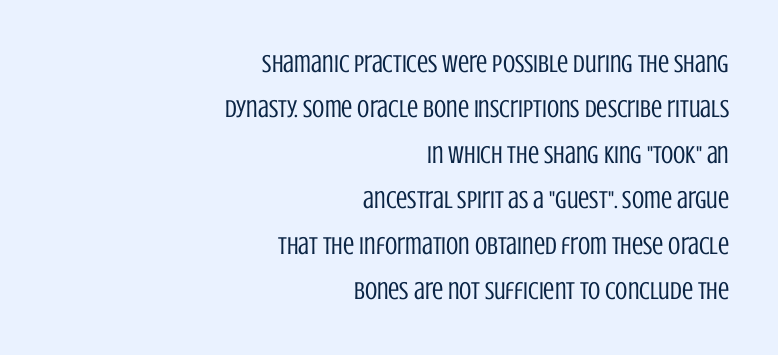
The image shows 25 px text type, upright; set right-aligned, line spacing 1.82x, normal letter spacing, not underlined.
